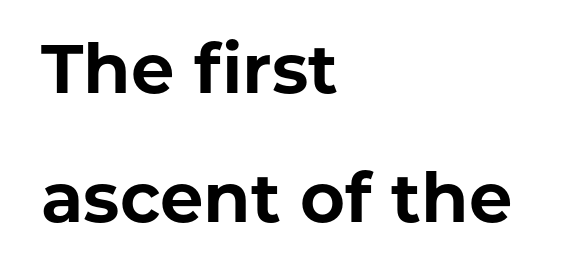
The image shows 69 px bold sans-serif type, upright; set left-aligned, line spacing 1.87x, normal letter spacing, not underlined; low stroke contrast and a medium x-height.
